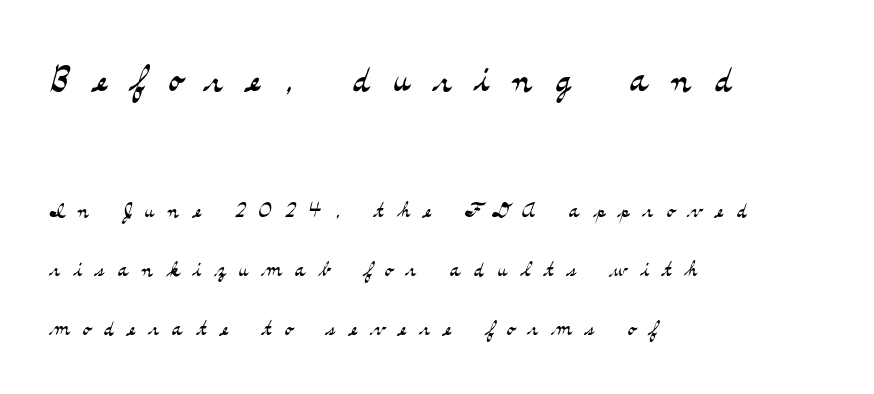
The image shows 49 px light, wide serif type; set left-aligned, loose line spacing (2.11x), unusually wide letter spacing (+0.48 em), not underlined; the first (top) block is 1.75x larger; medium stroke contrast and a small x-height.
